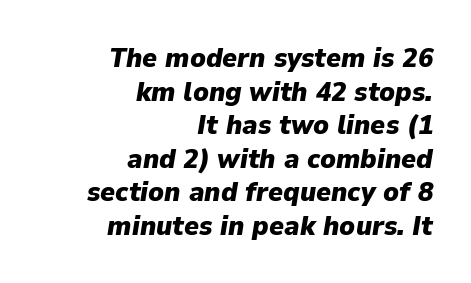
Line endings align vertically; line beginnings do not. Character widths vary here, with narrow letters taking less room than wide ones. Weight: bold. Quick note: underline off. A typesetter would mark this as italic.
